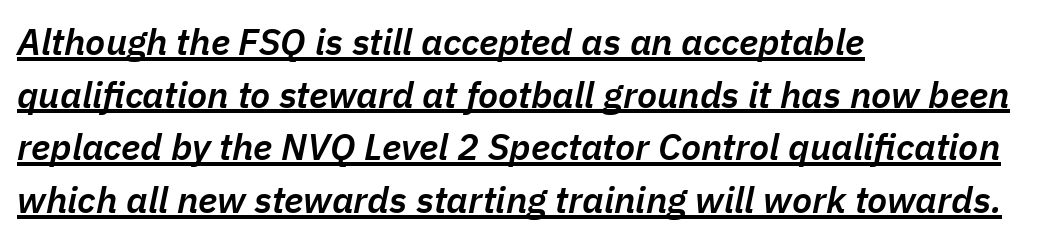
The image shows 37 px semibold type, italic (leaning right); set left-aligned, normal line spacing (1.42x), normal letter spacing, underlined; low stroke contrast and a medium x-height.
